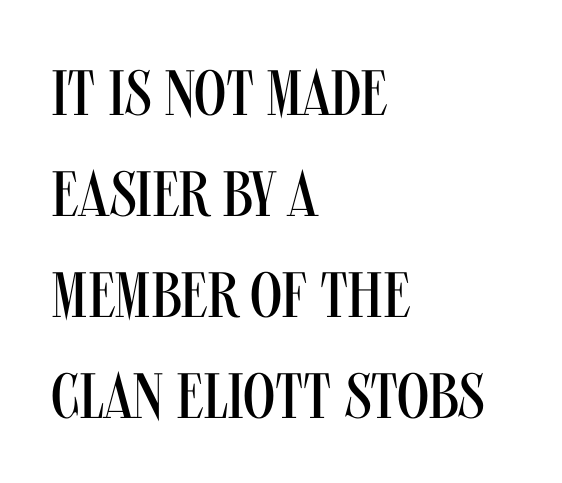
The image shows 64 px regular-weight, condensed sans-serif type, upright; set left-aligned, normal line spacing (1.58x), normal letter spacing, not underlined; medium stroke contrast and a large x-height.
